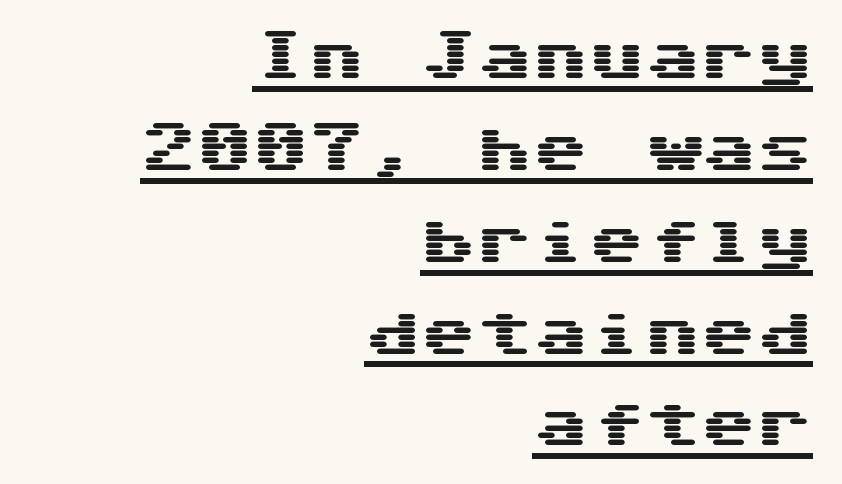
Q: Is the text italic (slanted)? A: No, it is upright.
Q: Is the typeface a serif or a sans-serif typeface? A: Sans-serif.
Q: Is the text underlined? A: Yes.
Q: How is the paragraph aligned? A: Right-aligned.
Q: Is the spacing between letters normal or unusually wide? A: Normal.
Q: Is the spacing between lines tight, normal or loose? A: Normal.
Q: Width (condensed, normal, or wide)? A: Wide.
Q: Stroke contrast? A: Medium.
Q: x-height? A: Medium.
